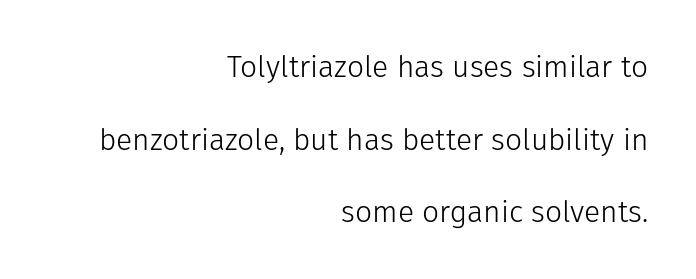
{"serif": "no", "italic": "no", "bold": "no", "weight": "light", "width": "normal", "stroke_contrast": "low", "x_height": "medium", "monospaced": "no", "underline": "no", "align": "right", "line_spacing": "loose", "line_spacing_ratio": 2.42, "letter_spacing": "normal", "letter_spacing_em": 0.0, "glyph_px": 30}
